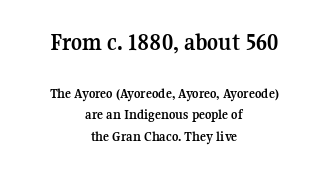
Q: Is the text bold? A: Yes.
Q: Is the text italic (slanted)? A: No, it is upright.
Q: Is the text underlined? A: No.
Q: How is the paragraph aligned? A: Centered.
Q: Is the spacing between letters normal or unusually wide? A: Normal.
Q: Is the spacing between lines tight, normal or loose? A: Normal.
Q: Which block of text is set in a larger size, the first (top) or the second (bottom)? A: The first (top) one.
